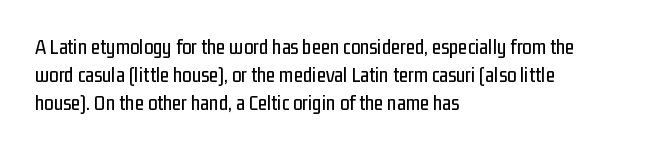
If you measured baseline to baseline, you'd find a middling distance. Descenders are the only things crossing below the line. The lines in this sample share a left origin and differ only in where they stop. Letter spacing: default. Quick note: not italic, upright.
